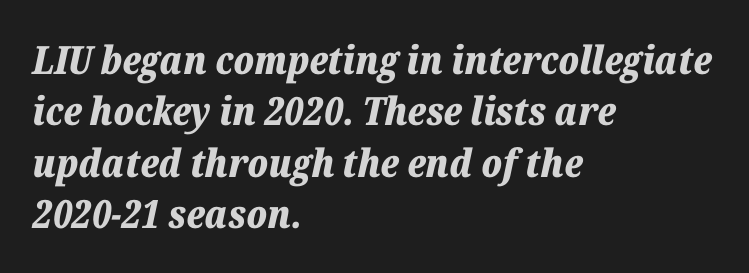
{"italic": "yes", "lean": "right", "slant_degrees": 12, "bold": "yes", "weight": "bold", "width": "normal", "stroke_contrast": "low", "x_height": "medium", "monospaced": "no", "underline": "no", "align": "left", "line_spacing": "normal", "line_spacing_ratio": 1.32, "letter_spacing": "normal", "letter_spacing_em": 0.0, "glyph_px": 39}
